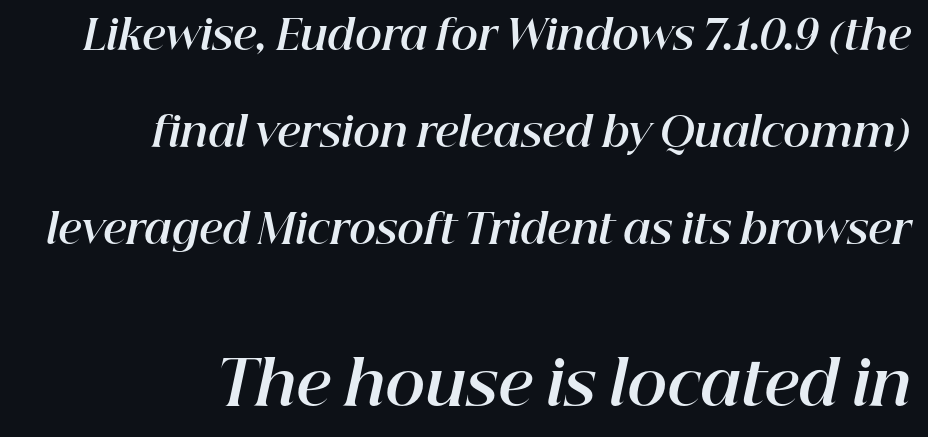
The image shows 61 px bold type, italic (leaning right); set right-aligned, loose line spacing (2.37x), normal letter spacing, not underlined; the second (bottom) block is 1.49x larger; high stroke contrast and a medium x-height.
